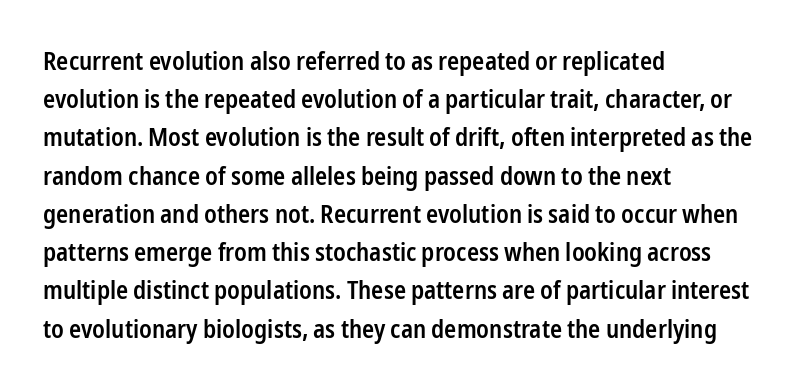
Q: Is the text bold? A: Semi-bold.
Q: Is the text italic (slanted)? A: No, it is upright.
Q: Is the text underlined? A: No.
Q: How is the paragraph aligned? A: Left-aligned.
Q: Is the spacing between letters normal or unusually wide? A: Normal.
Q: Is the spacing between lines tight, normal or loose? A: Normal.
